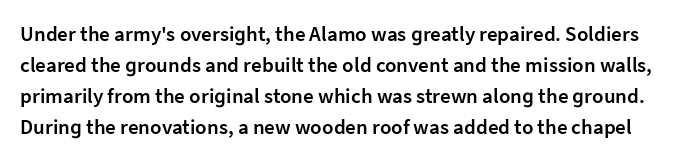
Q: Is the text bold? A: Semi-bold.
Q: Is the text italic (slanted)? A: No, it is upright.
Q: Is the text underlined? A: No.
Q: Is the spacing between letters normal or unusually wide? A: Normal.
Q: Is the spacing between lines tight, normal or loose? A: Normal.
